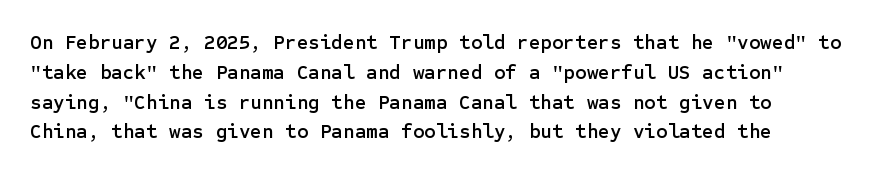
The image shows 20 px text type, upright; set left-aligned, normal line spacing (1.49x), normal letter spacing, not underlined.
